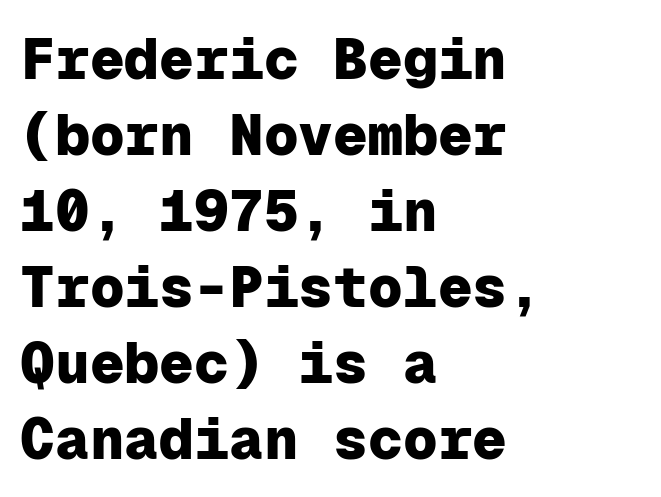
Q: Is the text bold? A: Yes.
Q: Is the text italic (slanted)? A: No, it is upright.
Q: Is the typeface a serif or a sans-serif typeface? A: Sans-serif.
Q: Is the text underlined? A: No.
Q: How is the paragraph aligned? A: Left-aligned.
Q: Is the spacing between letters normal or unusually wide? A: Normal.
Q: Is the spacing between lines tight, normal or loose? A: Normal.
Q: Width (condensed, normal, or wide)? A: Normal.
Q: Stroke contrast? A: Low.
Q: x-height? A: Medium.
Q: Monospaced? A: Yes.
